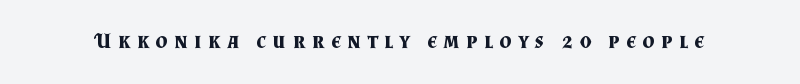
The image shows 21 px bold type, upright; set unusually wide letter spacing (+0.32 em), not underlined.
